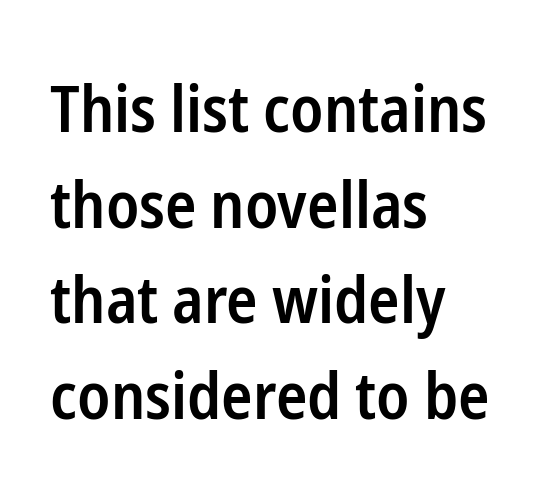
Q: Is the text bold? A: Semi-bold.
Q: Is the text italic (slanted)? A: No, it is upright.
Q: Is the typeface a serif or a sans-serif typeface? A: Sans-serif.
Q: Is the text underlined? A: No.
Q: How is the paragraph aligned? A: Left-aligned.
Q: Is the spacing between letters normal or unusually wide? A: Normal.
Q: Is the spacing between lines tight, normal or loose? A: Normal.
Q: Width (condensed, normal, or wide)? A: Condensed.
Q: Stroke contrast? A: Low.
Q: x-height? A: Medium.
Q: Monospaced? A: No.
